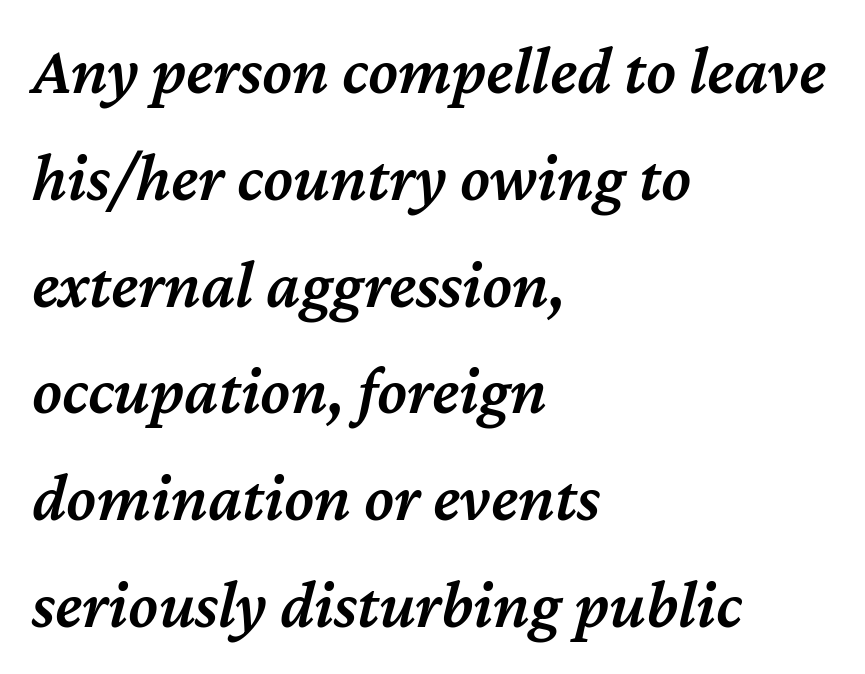
Q: Is the text bold? A: Semi-bold.
Q: Is the text italic (slanted)? A: Yes, it leans right by about 12 degrees.
Q: Is the text underlined? A: No.
Q: How is the paragraph aligned? A: Left-aligned.
Q: Is the spacing between letters normal or unusually wide? A: Normal.
Q: Is the spacing between lines tight, normal or loose? A: Normal.
Q: Width (condensed, normal, or wide)? A: Normal.
Q: Stroke contrast? A: Medium.
Q: x-height? A: Medium.
Q: Monospaced? A: No.
